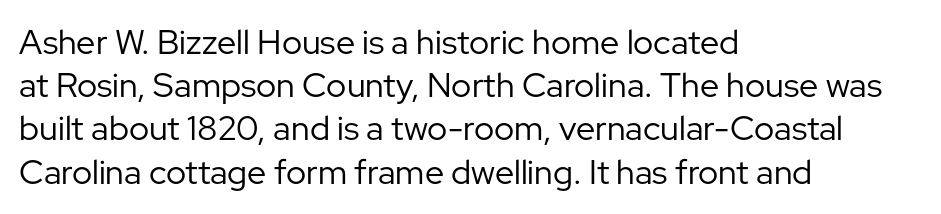
This is sans-serif lettering, the kind often seen on screens and signage. Only glyphs here, with clear space below each row. The compositor pushed each line to the left boundary. Does the leading feel generous? No, just average. Ordinary non-slanted type is in use.
